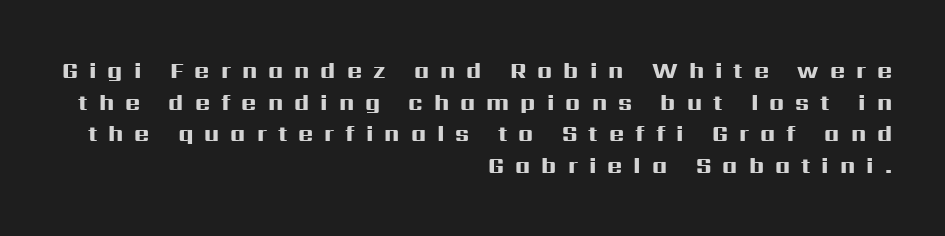
{"italic": "no", "bold": "yes", "underline": "no", "align": "right", "line_spacing": "normal", "line_spacing_ratio": 1.38, "letter_spacing": "wide", "letter_spacing_em": 0.48, "glyph_px": 23}
